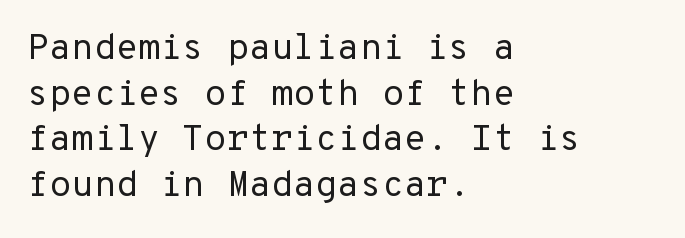
Layout note: lines flush left. Nothing heavy about these letters — not bold at all. Line spacing here is normal. Ascenders rise straight up at ninety degrees. This is sans-serif lettering, the kind often seen on screens and signage. Honestly, there is no underline to notice here at all.
